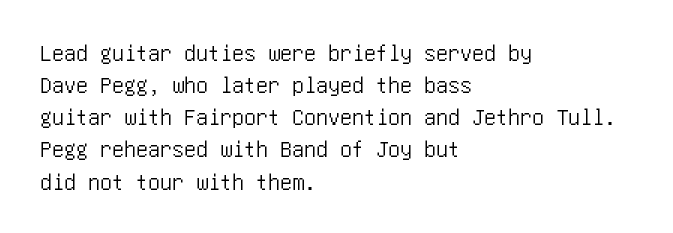
Q: Is the text italic (slanted)? A: No, it is upright.
Q: Is the text underlined? A: No.
Q: How is the paragraph aligned? A: Left-aligned.
Q: Is the spacing between letters normal or unusually wide? A: Normal.
Q: Is the spacing between lines tight, normal or loose? A: Normal.
